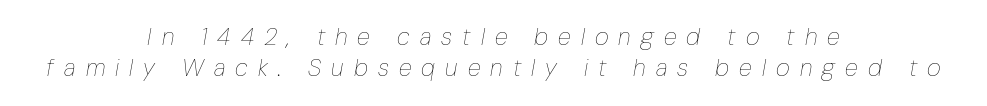
{"italic": "yes", "lean": "right", "slant_degrees": 10, "bold": "no", "underline": "no", "align": "center", "line_spacing": "normal", "line_spacing_ratio": 1.31, "letter_spacing": "wide", "letter_spacing_em": 0.42, "glyph_px": 24}
